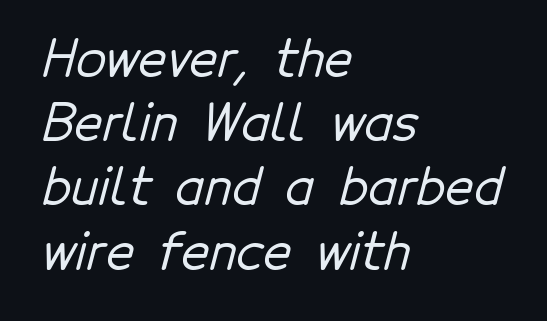
{"serif": "no", "width": "normal", "stroke_contrast": "low", "x_height": "medium", "monospaced": "no", "underline": "no", "align": "left", "line_spacing": "normal", "line_spacing_ratio": 1.31, "letter_spacing": "normal", "letter_spacing_em": 0.0, "glyph_px": 49}
